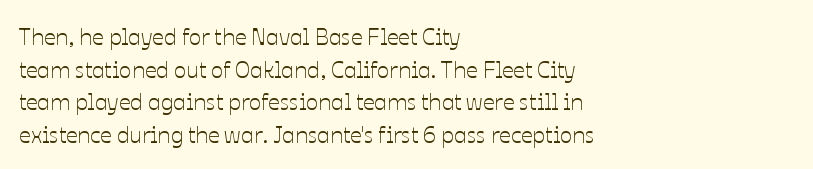
The image shows 23 px text type, upright; set left-aligned, normal line spacing (1.42x), normal letter spacing, not underlined.
